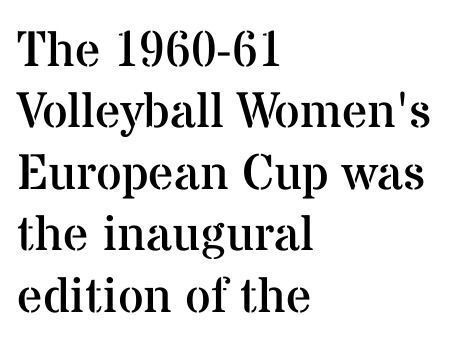
Q: Is the text bold? A: No.
Q: Is the text italic (slanted)? A: No, it is upright.
Q: Is the typeface a serif or a sans-serif typeface? A: Serif.
Q: Is the text underlined? A: No.
Q: How is the paragraph aligned? A: Left-aligned.
Q: Is the spacing between letters normal or unusually wide? A: Normal.
Q: Width (condensed, normal, or wide)? A: Normal.
Q: Stroke contrast? A: Medium.
Q: x-height? A: Medium.
Q: Monospaced? A: No.
